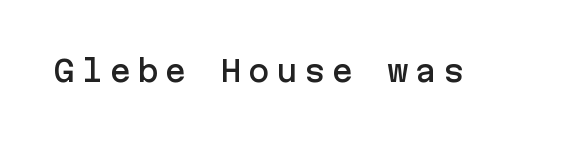
Q: Is the text italic (slanted)? A: No, it is upright.
Q: Is the typeface a serif or a sans-serif typeface? A: Sans-serif.
Q: Is the text underlined? A: No.
Q: Is the spacing between letters normal or unusually wide? A: Unusually wide.
Q: Width (condensed, normal, or wide)? A: Normal.
Q: Stroke contrast? A: Low.
Q: x-height? A: Medium.
